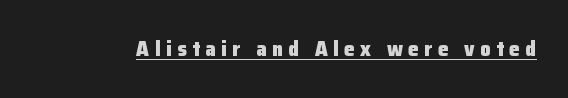
The image shows 21 px bold type, upright; set unusually wide letter spacing (+0.26 em), underlined.
